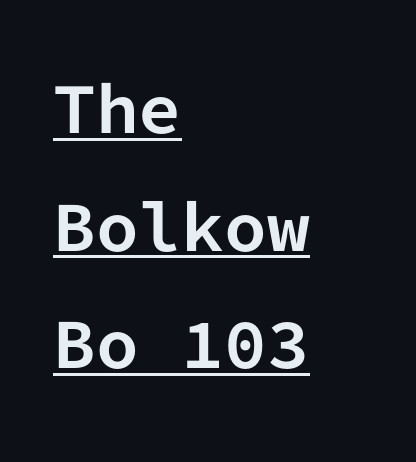
The image shows 61 px bold sans-serif type, upright, monospaced; set left-aligned, loose line spacing (1.93x), normal letter spacing, underlined; low stroke contrast and a medium x-height.
